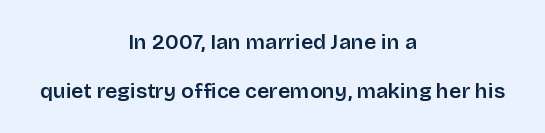
{"italic": "no", "bold": "semi", "underline": "no", "align": "center", "line_spacing": "loose", "line_spacing_ratio": 2.31, "letter_spacing": "normal", "letter_spacing_em": 0.0, "glyph_px": 21}
